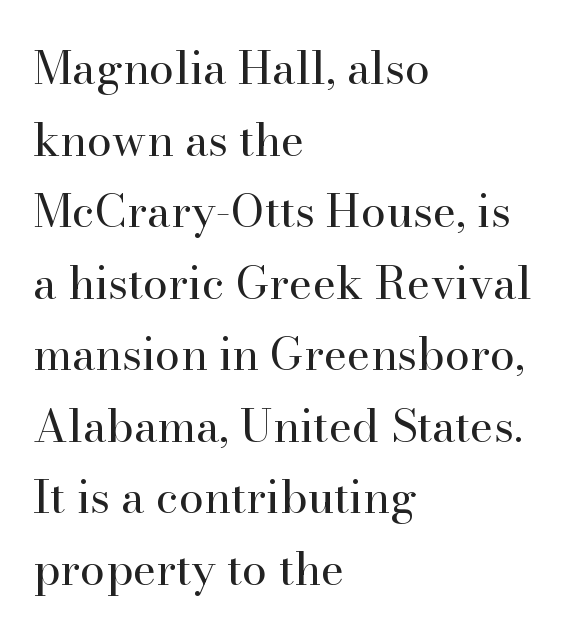
{"serif": "yes", "italic": "no", "bold": "no", "weight": "regular", "width": "normal", "stroke_contrast": "high", "x_height": "small", "monospaced": "no", "underline": "no", "align": "left", "line_spacing": "normal", "line_spacing_ratio": 1.59, "letter_spacing": "normal", "letter_spacing_em": 0.0, "glyph_px": 45}
